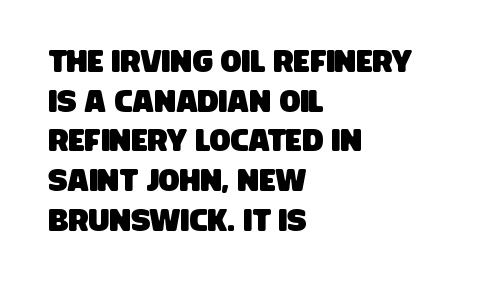
Type style note: lacks serifs. All the whitespace from short lines collects on the right. Observe the ordinary spacing: letters are neighbours, not strangers. The space between consecutive lines is moderate.
